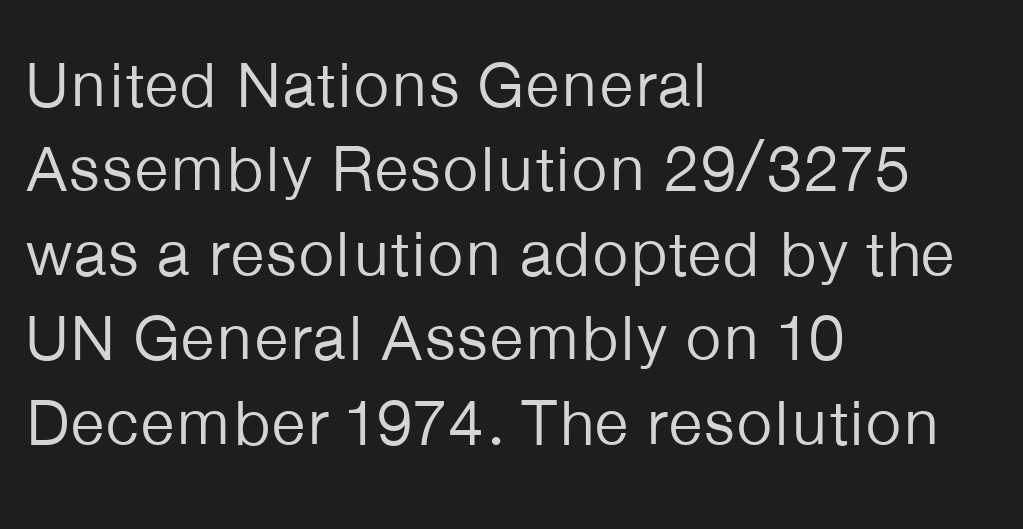
Q: Is the text bold? A: No.
Q: Is the text italic (slanted)? A: No, it is upright.
Q: Is the typeface a serif or a sans-serif typeface? A: Sans-serif.
Q: Is the text underlined? A: No.
Q: How is the paragraph aligned? A: Left-aligned.
Q: Is the spacing between letters normal or unusually wide? A: Normal.
Q: Is the spacing between lines tight, normal or loose? A: Normal.
Q: Width (condensed, normal, or wide)? A: Normal.
Q: Stroke contrast? A: Low.
Q: x-height? A: Medium.
Q: Monospaced? A: No.
